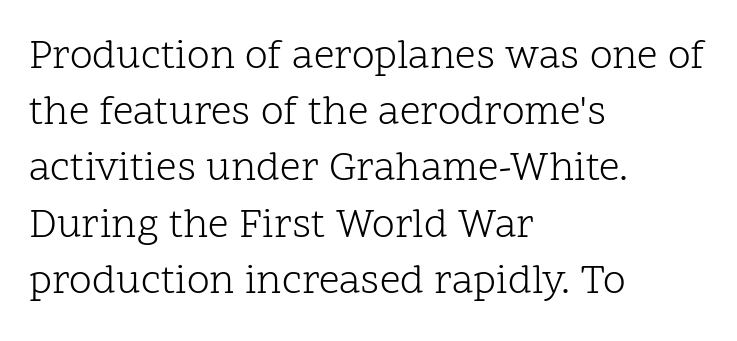
{"serif": "yes", "italic": "no", "bold": "no", "weight": "light", "width": "normal", "stroke_contrast": "low", "x_height": "medium", "monospaced": "no", "underline": "no", "align": "left", "line_spacing": "normal", "line_spacing_ratio": 1.37, "letter_spacing": "normal", "letter_spacing_em": 0.0, "glyph_px": 41}
